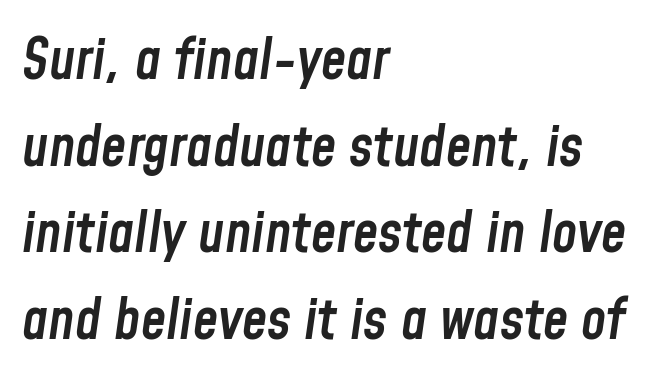
The image shows 57 px semibold, condensed type, italic (leaning right); set left-aligned, normal line spacing (1.52x), normal letter spacing, not underlined; low stroke contrast and a medium x-height.
